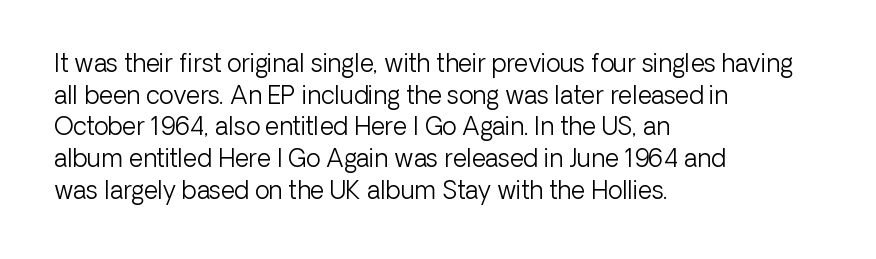
{"italic": "no", "bold": "no", "underline": "no", "align": "left", "line_spacing": "normal", "line_spacing_ratio": 1.32, "letter_spacing": "normal", "letter_spacing_em": 0.0, "glyph_px": 24}
